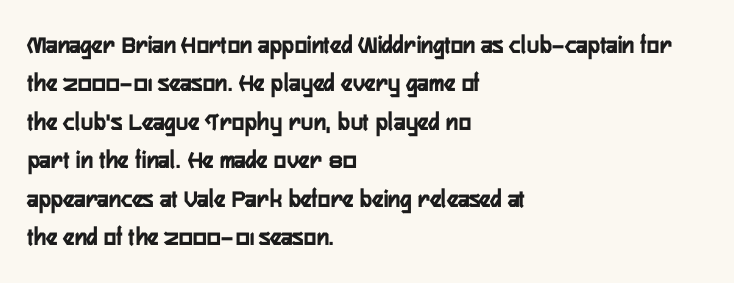
Q: Is the text bold? A: Yes.
Q: Is the text italic (slanted)? A: No, it is upright.
Q: Is the text underlined? A: No.
Q: How is the paragraph aligned? A: Left-aligned.
Q: Is the spacing between letters normal or unusually wide? A: Normal.
Q: Is the spacing between lines tight, normal or loose? A: Normal.
